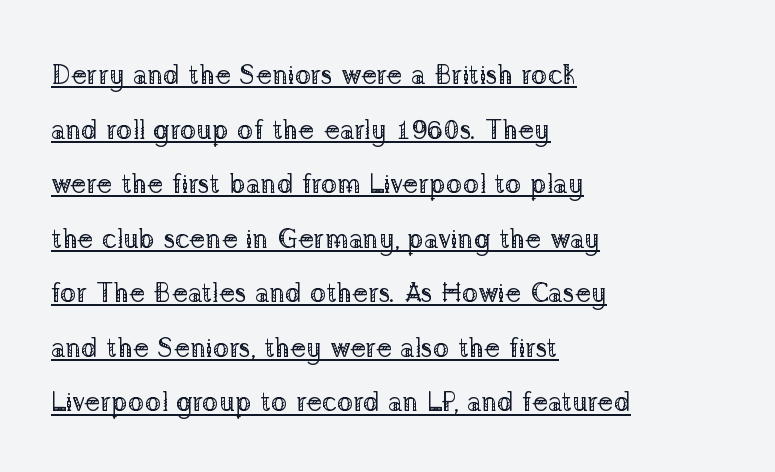
Q: Is the text bold? A: No.
Q: Is the text italic (slanted)? A: No, it is upright.
Q: Is the text underlined? A: Yes.
Q: How is the paragraph aligned? A: Left-aligned.
Q: Is the spacing between letters normal or unusually wide? A: Normal.
Q: Is the spacing between lines tight, normal or loose? A: Loose.
